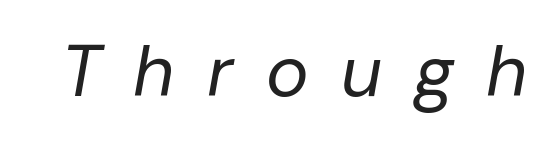
{"italic": "yes", "lean": "right", "slant_degrees": 10, "bold": "no", "weight": "regular", "width": "normal", "stroke_contrast": "low", "x_height": "medium", "monospaced": "no", "underline": "no", "letter_spacing": "wide", "letter_spacing_em": 0.45, "glyph_px": 72}
